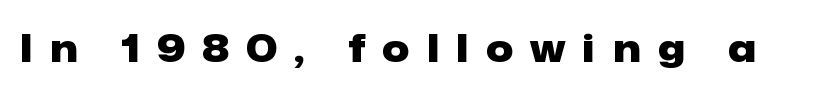
{"serif": "no", "italic": "no", "bold": "yes", "weight": "heavy", "width": "normal", "stroke_contrast": "low", "x_height": "medium", "monospaced": "no", "underline": "no", "letter_spacing": "wide", "letter_spacing_em": 0.47, "glyph_px": 38}
